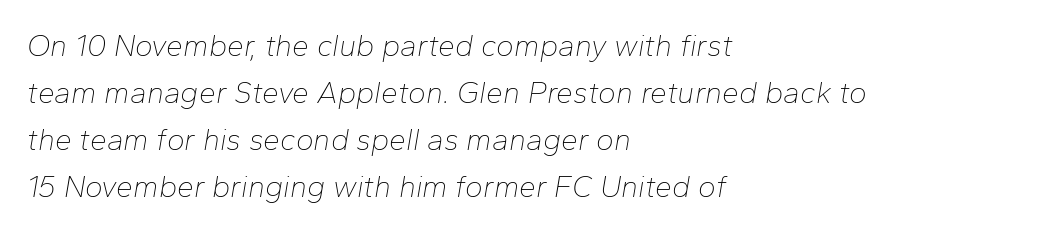
These lines are rendered in a variable-pitch font. Rendered with sloped, italic letterforms. This sample keeps an unexceptional amount of space between lines. This rendering leaves character spacing at its baseline value. Check under the words: just untouched page.
